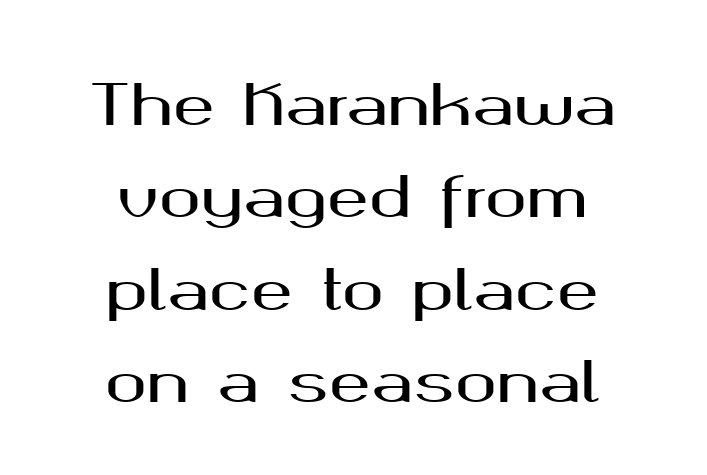
The image shows 56 px wide sans-serif type, upright; set centered, normal line spacing (1.65x), normal letter spacing, not underlined; medium stroke contrast and a medium x-height.
